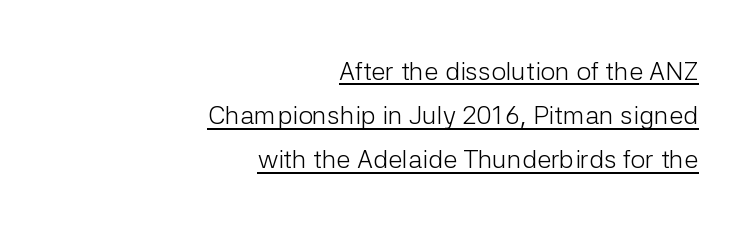
{"italic": "no", "bold": "no", "underline": "yes", "align": "right", "line_spacing": "normal", "line_spacing_ratio": 1.7, "letter_spacing": "normal", "letter_spacing_em": 0.0, "glyph_px": 26}
